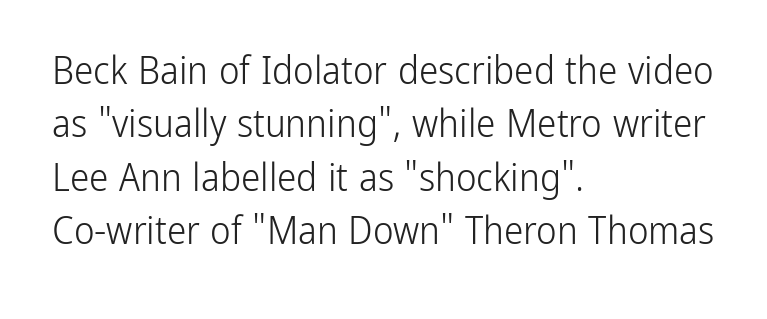
Ordinary non-slanted type is in use. Letterform terminals end flat and unadorned throughout the passage. You could call the tracking neutral — neither tight nor loose. Underlining? Definitely not there. Left-aligned paragraph, ragged on the right. The face used here is proportionally spaced, like ordinary book or web type.
